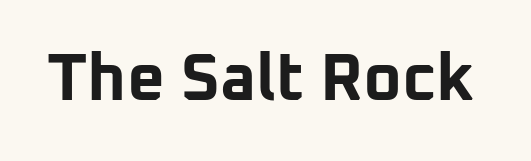
A clean baseline with only descenders dipping below it. Heft: maximum for text — a bold. What kind of face is this? One without serifs — a sans. These lines are rendered in a variable-pitch font. Designer's note — italics off, roman on.
